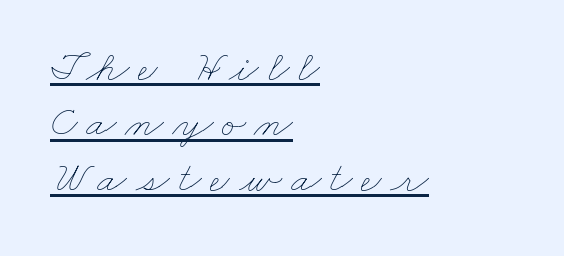
These lines stack with their left ends in a neat column. In designer terms, the underline attribute is active on this setting. Inter-character spacing is expanded well beyond the font's built-in metrics. Successive baselines arrive at the customary interval. Each letter keeps its own natural width here, so spacing adapts to shape.
